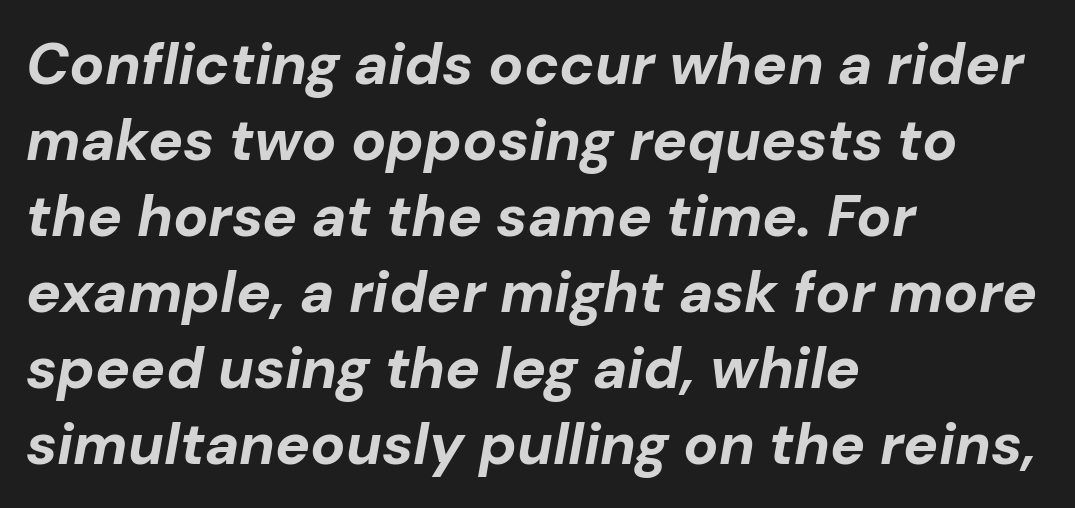
{"italic": "yes", "lean": "right", "slant_degrees": 10, "bold": "yes", "weight": "bold", "width": "normal", "stroke_contrast": "low", "x_height": "medium", "monospaced": "no", "underline": "no", "align": "left", "line_spacing": "normal", "line_spacing_ratio": 1.31, "letter_spacing": "normal", "letter_spacing_em": 0.0, "glyph_px": 58}
